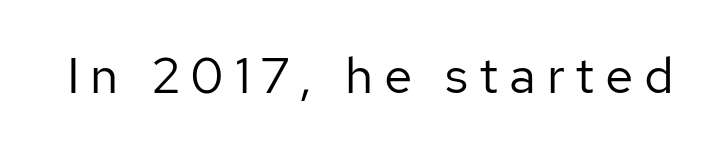
The image shows 51 px regular-weight sans-serif type, upright; set unusually wide letter spacing (+0.21 em), not underlined; low stroke contrast and a medium x-height.
